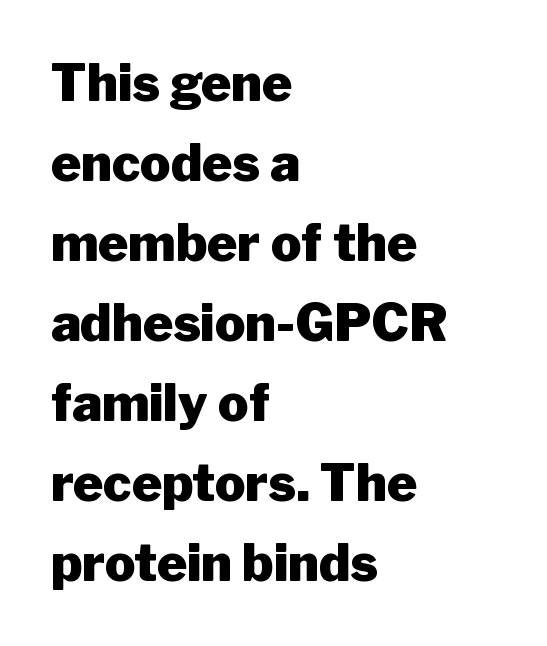
The area under the type is left untouched. In CSS terms this would be text-align: left. If you measured baseline to baseline, you'd find a middling distance. In terms of weight, the rendering is a true, heavy bold.
